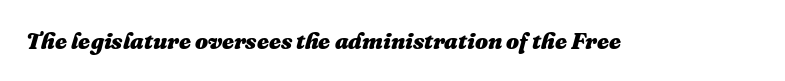
As a designer I'd log this as weight 700, bold. The horizontal fit of the characters is conventional and even. The words here are not underlined. Every character sits at an angle, as italics do.
